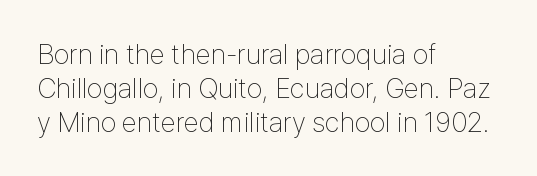
Q: Is the text bold? A: No.
Q: Is the text italic (slanted)? A: No, it is upright.
Q: Is the typeface a serif or a sans-serif typeface? A: Sans-serif.
Q: Is the text underlined? A: No.
Q: How is the paragraph aligned? A: Left-aligned.
Q: Is the spacing between letters normal or unusually wide? A: Normal.
Q: Width (condensed, normal, or wide)? A: Condensed.
Q: Stroke contrast? A: Low.
Q: x-height? A: Medium.
Q: Monospaced? A: No.
